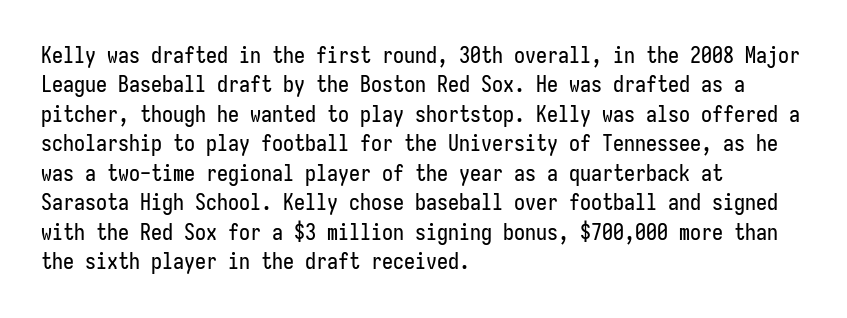
Reading down the block, your eye returns to a fixed left position each line. The type sits square on the baseline with zero lean. The space directly below the letters is spotless. Notice how descenders clear the ascenders below comfortably — that's standard leading. Each word holds together tightly as a unit, with standard inter-letter gaps.
